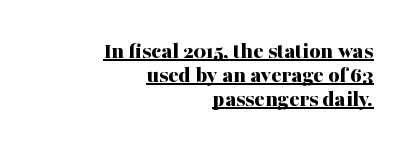
{"italic": "no", "bold": "yes", "underline": "yes", "align": "right", "line_spacing": "tight", "line_spacing_ratio": 0.99, "letter_spacing": "normal", "letter_spacing_em": 0.0, "glyph_px": 24}
